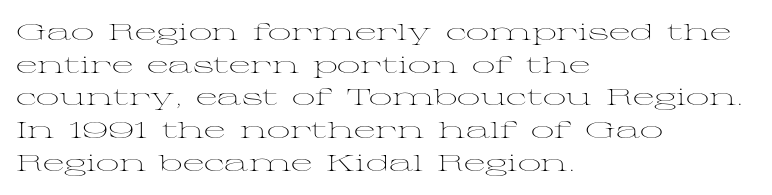
{"italic": "no", "bold": "no", "underline": "no", "align": "left", "line_spacing": "normal", "line_spacing_ratio": 1.42, "letter_spacing": "normal", "letter_spacing_em": 0.0, "glyph_px": 23}
